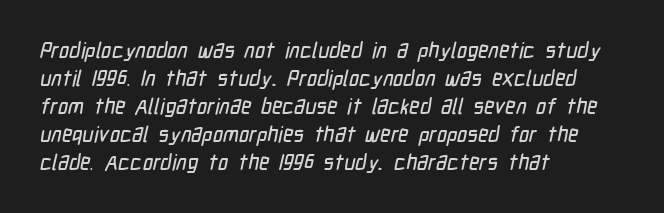
Q: Is the text underlined? A: No.
Q: How is the paragraph aligned? A: Left-aligned.
Q: Is the spacing between letters normal or unusually wide? A: Normal.
Q: Is the spacing between lines tight, normal or loose? A: Normal.
